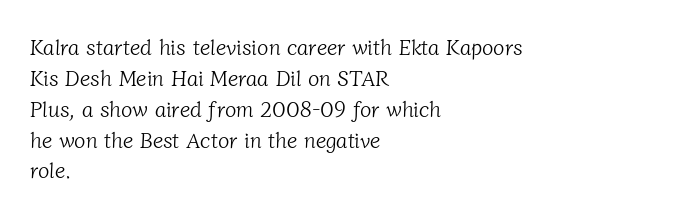
Q: Is the text bold? A: No.
Q: Is the text underlined? A: No.
Q: How is the paragraph aligned? A: Left-aligned.
Q: Is the spacing between letters normal or unusually wide? A: Normal.
Q: Is the spacing between lines tight, normal or loose? A: Normal.
